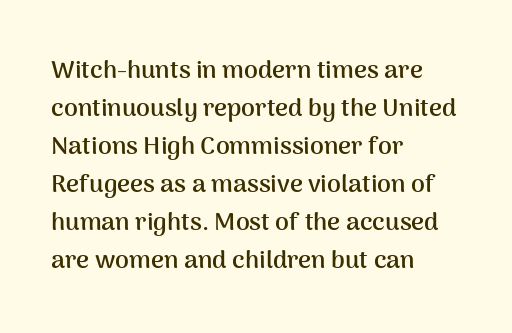
{"italic": "no", "bold": "yes", "underline": "no", "align": "left", "line_spacing": "normal", "line_spacing_ratio": 1.52, "letter_spacing": "normal", "letter_spacing_em": 0.0, "glyph_px": 25}
